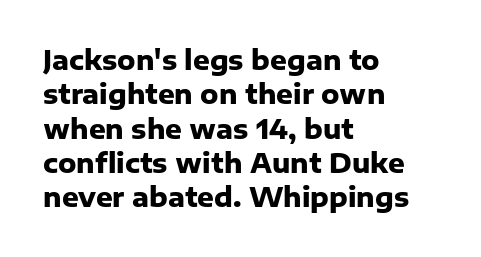
The image shows 26 px bold type, upright; set left-aligned, normal line spacing (1.32x), normal letter spacing, not underlined.
